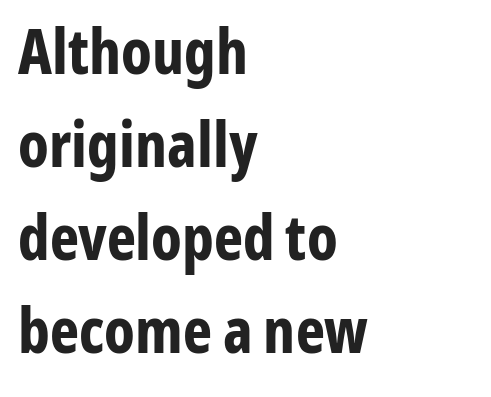
{"serif": "no", "italic": "no", "bold": "yes", "weight": "bold", "width": "condensed", "stroke_contrast": "low", "x_height": "medium", "monospaced": "no", "underline": "no", "align": "left", "line_spacing": "normal", "line_spacing_ratio": 1.5, "letter_spacing": "normal", "letter_spacing_em": 0.0, "glyph_px": 62}
